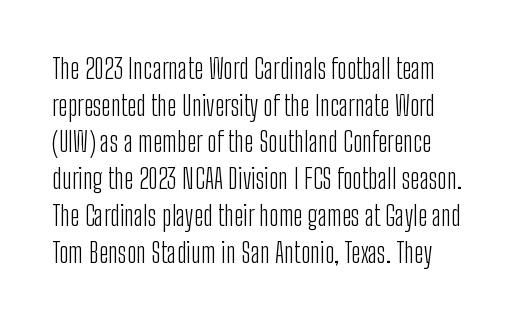
Q: Is the text bold? A: No.
Q: Is the text italic (slanted)? A: No, it is upright.
Q: Is the text underlined? A: No.
Q: Is the spacing between letters normal or unusually wide? A: Normal.
Q: Is the spacing between lines tight, normal or loose? A: Normal.
